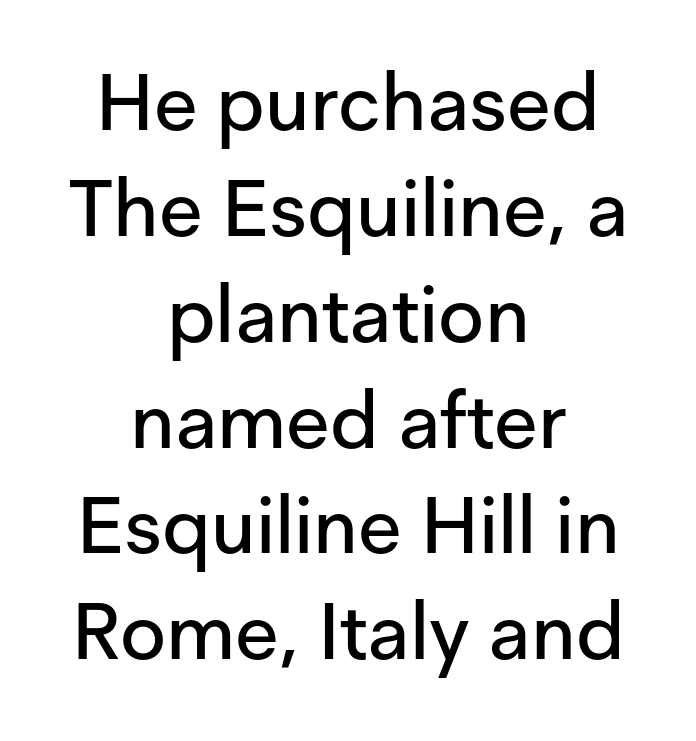
{"serif": "no", "italic": "no", "width": "normal", "stroke_contrast": "low", "x_height": "medium", "monospaced": "no", "underline": "no", "align": "center", "line_spacing": "normal", "line_spacing_ratio": 1.34, "letter_spacing": "normal", "letter_spacing_em": 0.0, "glyph_px": 79}
